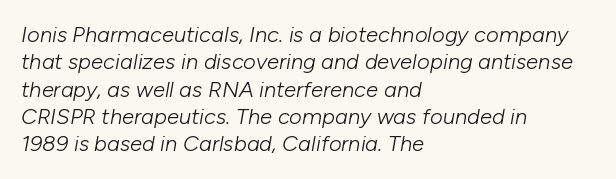
The lines in this sample share a left origin and differ only in where they stop. Observe the ordinary spacing: letters are neighbours, not strangers. Type without underlining. A typesetter would mark this as italic.
